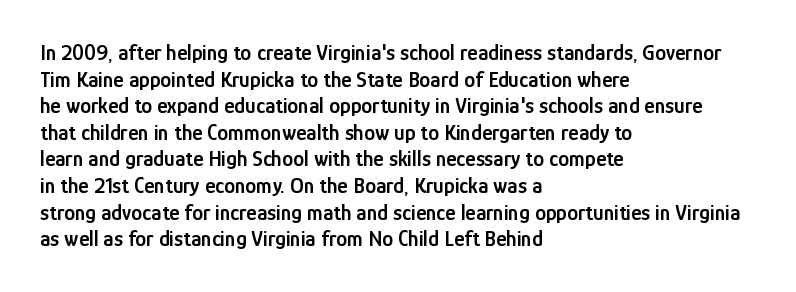
Q: Is the text bold? A: Semi-bold.
Q: Is the text italic (slanted)? A: No, it is upright.
Q: Is the text underlined? A: No.
Q: How is the paragraph aligned? A: Left-aligned.
Q: Is the spacing between letters normal or unusually wide? A: Normal.
